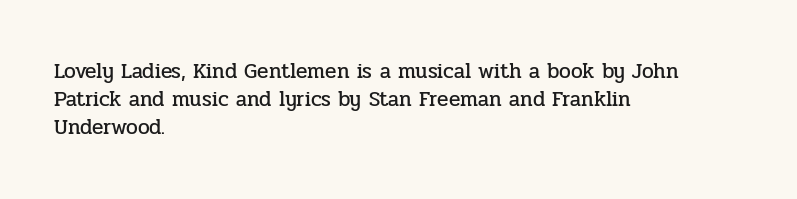
Teacher's note: observe the even left margin — that is flush-left alignment. No italicization has been applied; the sample stays upright. Clear beneath every line of the passage. Honestly, the letter spacing is just normal — you wouldn't notice it. A typesetter would call this leading conventional body-copy spacing.
